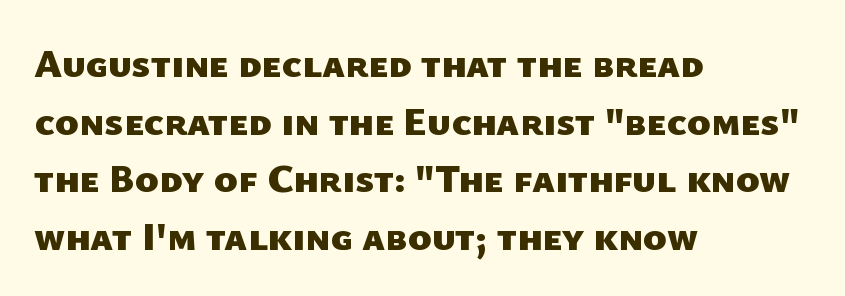
Q: Is the text bold? A: Yes.
Q: Is the typeface a serif or a sans-serif typeface? A: Sans-serif.
Q: Is the text underlined? A: No.
Q: How is the paragraph aligned? A: Left-aligned.
Q: Is the spacing between letters normal or unusually wide? A: Normal.
Q: Is the spacing between lines tight, normal or loose? A: Normal.
Q: Width (condensed, normal, or wide)? A: Normal.
Q: Stroke contrast? A: Low.
Q: x-height? A: Medium.
Q: Monospaced? A: No.
